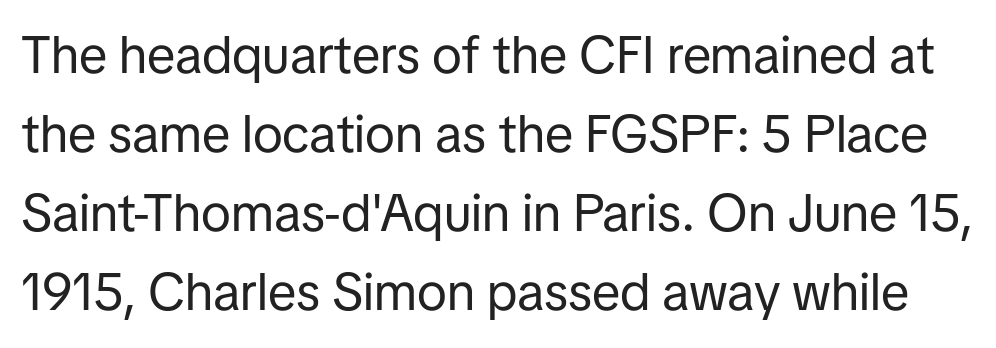
The image shows 52 px regular-weight sans-serif type, upright; set normal line spacing (1.52x), normal letter spacing, not underlined; low stroke contrast and a medium x-height.
